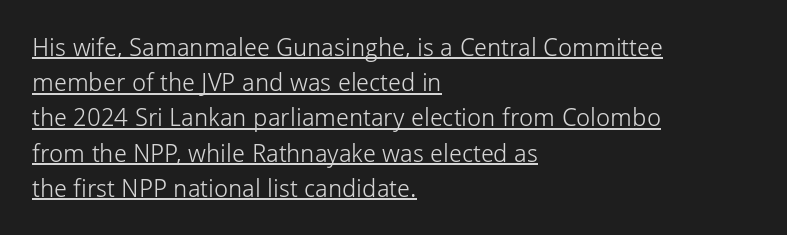
Leftover space on each line is placed entirely after the last word. This sample uses plain, unmodified letter spacing. Vertical stems look standard width or narrower in stroke. Somebody hit Ctrl+U on this one — the words are underlined. A typesetter would call this leading conventional body-copy spacing. The letters stand straight up with perfectly vertical stems.
